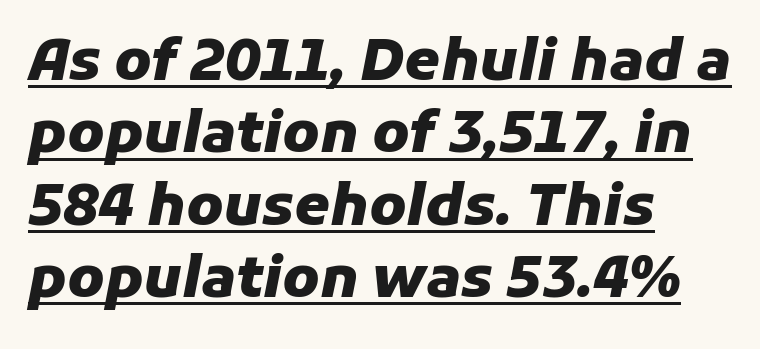
Plenty of ink on the page — the face is bold. The passage shown is typed in a proportional face where columns would drift. The line-height multiplier appears to be the usual default. A typographer would call this underscored text.
